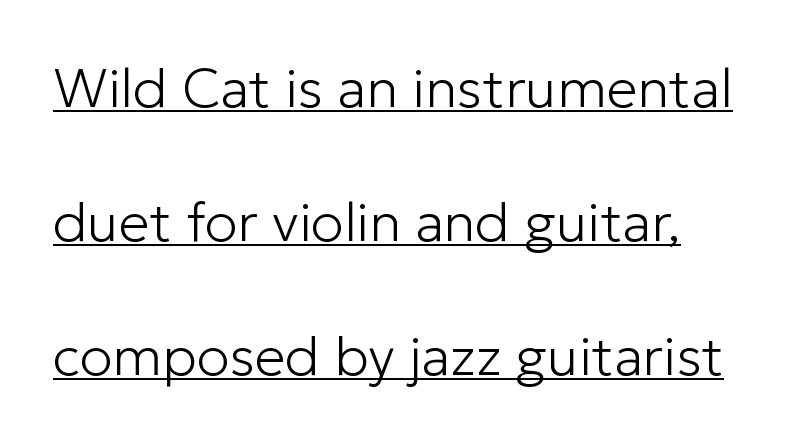
The image shows 55 px light sans-serif type, upright; set loose line spacing (2.44x), normal letter spacing, underlined; low stroke contrast and a medium x-height.
